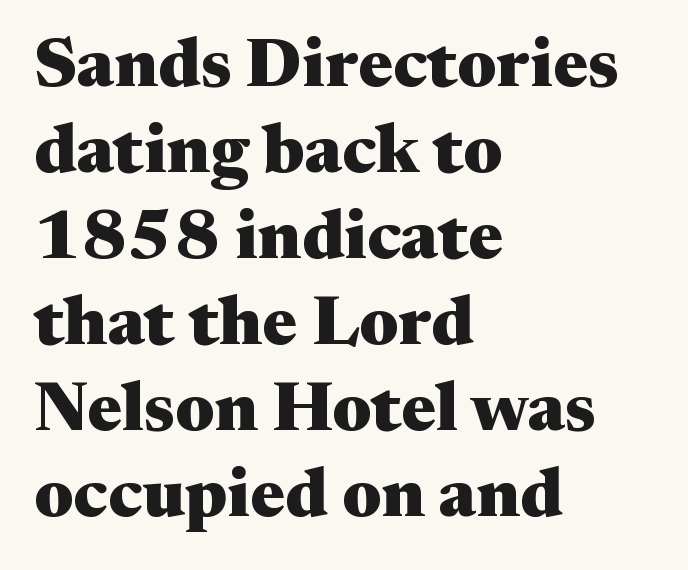
The image shows 70 px heavy, wide serif type, upright; set left-aligned, line spacing 1.23x, normal letter spacing, not underlined; medium stroke contrast and a medium x-height.
